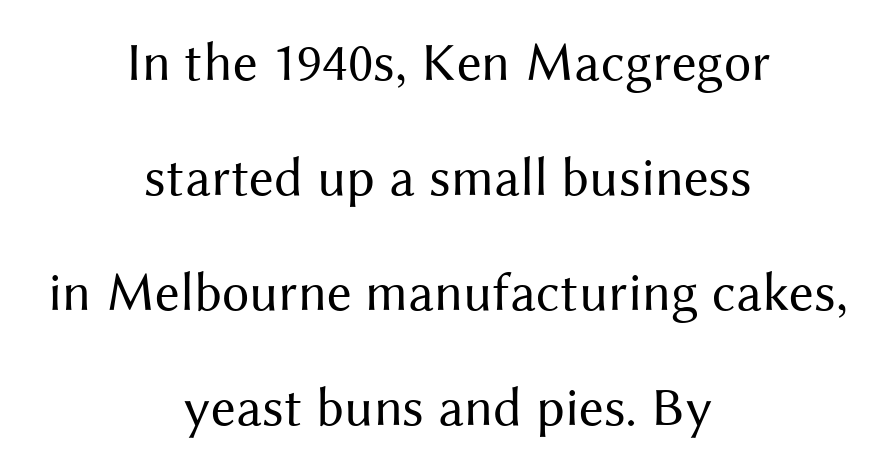
Note the varied advance widths — an 'i' is clearly narrower than an 'm'. Letters rest on an invisible, unmarked baseline. A student would call this center alignment; a typographer would say set centered. I'd call this a sans setting — the letters go barefoot.
